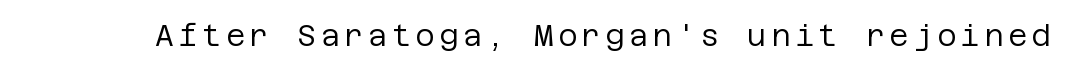
{"serif": "no", "italic": "no", "bold": "no", "weight": "regular", "width": "normal", "stroke_contrast": "low", "x_height": "large", "underline": "no", "glyph_px": 30}
